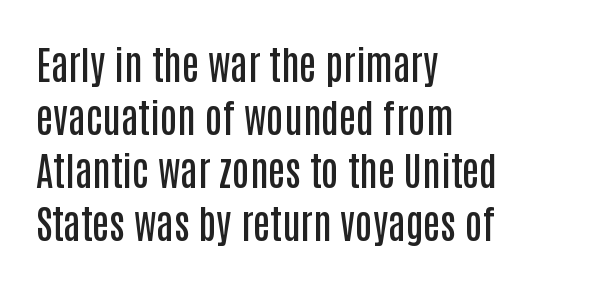
Baseline-to-baseline distance is the conventional proportion of letter height. Each letter keeps its own natural width here, so spacing adapts to shape. The lines are quadded left. Default kerning and tracking; the words read as compact shapes. Type without underlining. Italic? Not at all — the glyphs are vertical.
